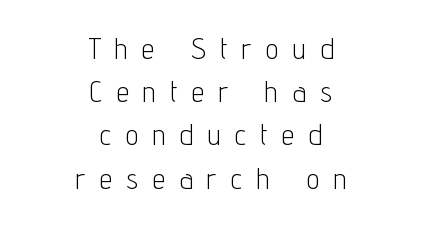
Nope, not italic — everything's standing straight. Heft: none added — not bold. Is the letter spacing exaggerated? Yes — the characters are pushed far apart. The face used here is proportionally spaced, like ordinary book or web type. If you measured baseline to baseline, you'd find a middling distance.
